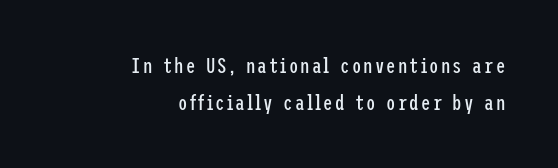
The image shows 21 px text type, upright; set right-aligned, line spacing 1.76x, not underlined.
